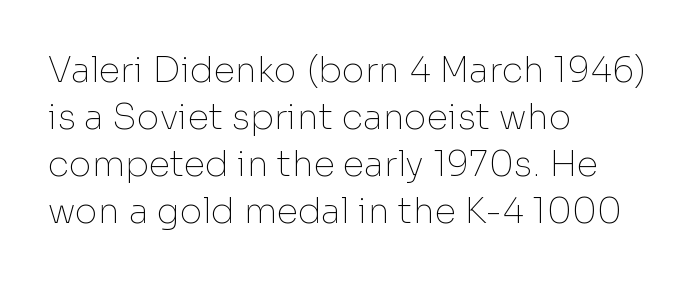
{"serif": "no", "italic": "no", "bold": "no", "weight": "thin", "width": "normal", "stroke_contrast": "low", "x_height": "medium", "monospaced": "no", "underline": "no", "align": "left", "line_spacing": "normal", "line_spacing_ratio": 1.34, "letter_spacing": "normal", "letter_spacing_em": 0.0, "glyph_px": 35}
